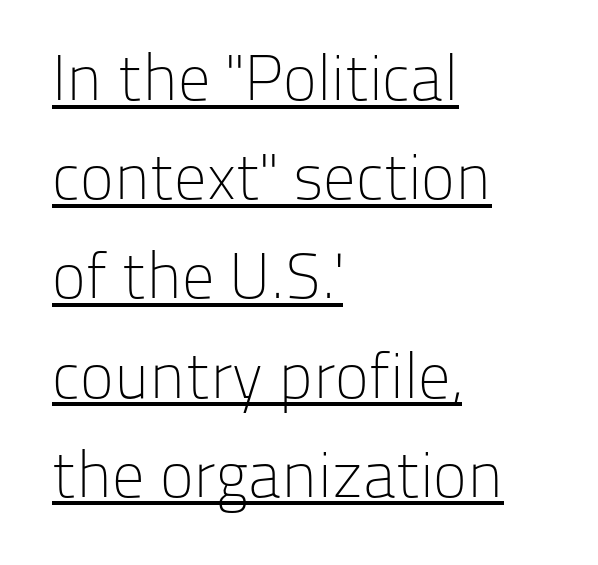
Q: Is the text bold? A: No.
Q: Is the text italic (slanted)? A: No, it is upright.
Q: Is the typeface a serif or a sans-serif typeface? A: Sans-serif.
Q: Is the text underlined? A: Yes.
Q: How is the paragraph aligned? A: Left-aligned.
Q: Is the spacing between letters normal or unusually wide? A: Normal.
Q: Is the spacing between lines tight, normal or loose? A: Normal.
Q: Width (condensed, normal, or wide)? A: Normal.
Q: Stroke contrast? A: Low.
Q: x-height? A: Medium.
Q: Monospaced? A: No.
